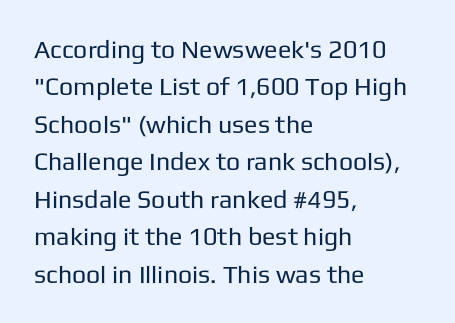
{"italic": "no", "bold": "no", "underline": "no", "align": "left", "line_spacing": "normal", "line_spacing_ratio": 1.5, "letter_spacing": "normal", "letter_spacing_em": 0.0, "glyph_px": 25}
